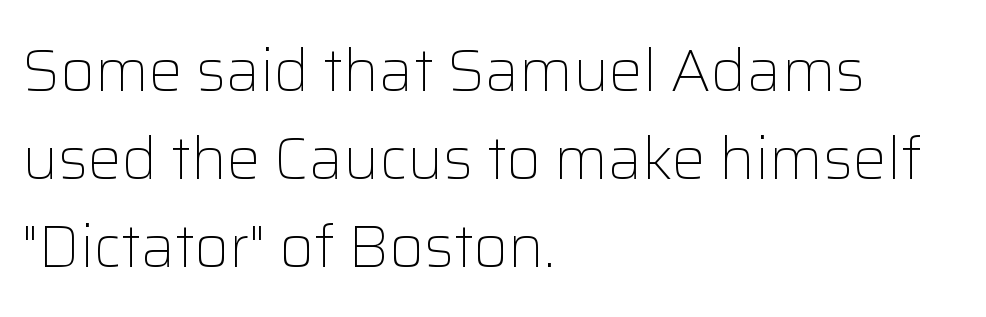
Q: Is the text bold? A: No.
Q: Is the text italic (slanted)? A: No, it is upright.
Q: Is the typeface a serif or a sans-serif typeface? A: Sans-serif.
Q: Is the text underlined? A: No.
Q: How is the paragraph aligned? A: Left-aligned.
Q: Is the spacing between letters normal or unusually wide? A: Normal.
Q: Is the spacing between lines tight, normal or loose? A: Normal.
Q: Width (condensed, normal, or wide)? A: Normal.
Q: Stroke contrast? A: Low.
Q: x-height? A: Medium.
Q: Monospaced? A: No.
